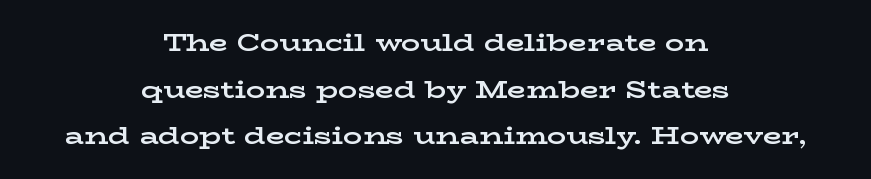
The image shows 24 px bold type, upright; set centered, loose line spacing (1.94x), normal letter spacing, not underlined.
